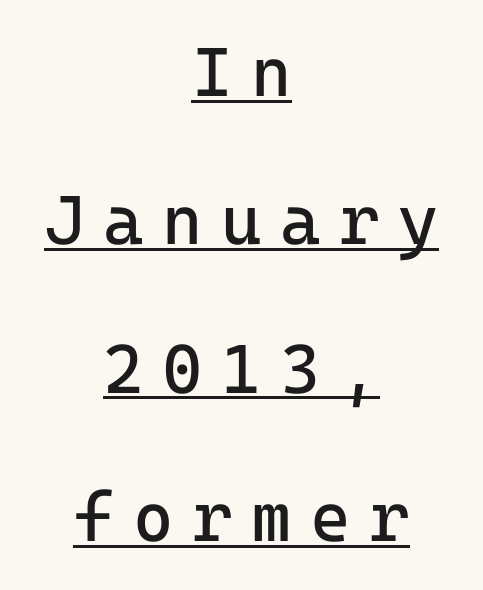
{"serif": "no", "italic": "no", "bold": "no", "weight": "regular", "width": "normal", "stroke_contrast": "low", "x_height": "medium", "monospaced": "yes", "underline": "yes", "align": "center", "line_spacing": "loose", "line_spacing_ratio": 2.15, "letter_spacing": "wide", "letter_spacing_em": 0.27, "glyph_px": 69}
